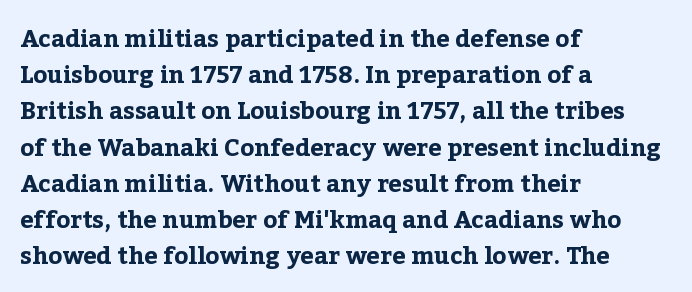
The image shows 24 px bold type, upright; set left-aligned, normal line spacing (1.51x), normal letter spacing, not underlined.
